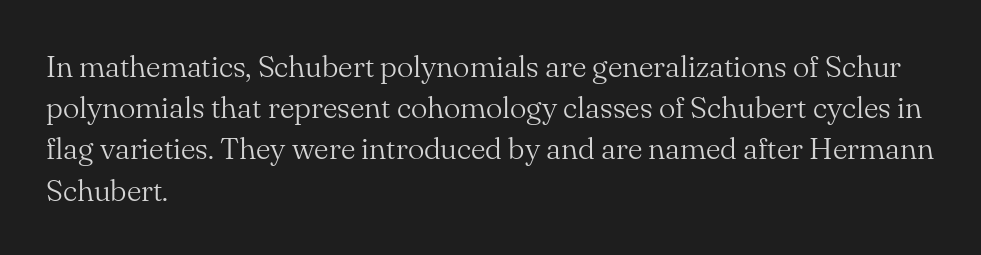
{"serif": "yes", "italic": "no", "bold": "no", "weight": "light", "width": "normal", "stroke_contrast": "medium", "x_height": "small", "monospaced": "no", "underline": "no", "align": "left", "line_spacing": "normal", "line_spacing_ratio": 1.33, "letter_spacing": "normal", "letter_spacing_em": 0.0, "glyph_px": 31}
